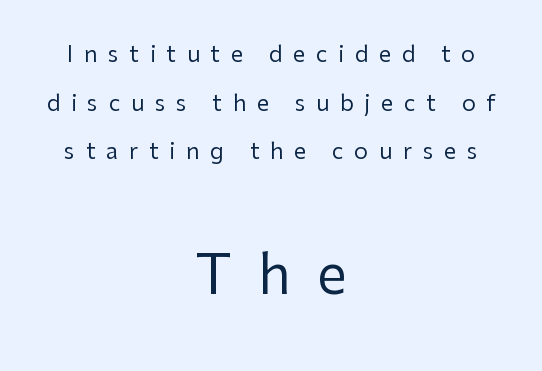
The image shows 54 px regular-weight sans-serif type, upright; set centered, loose line spacing (2.21x), unusually wide letter spacing (+0.49 em), not underlined; the second (bottom) block is 2.45x larger; low stroke contrast and a medium x-height.
